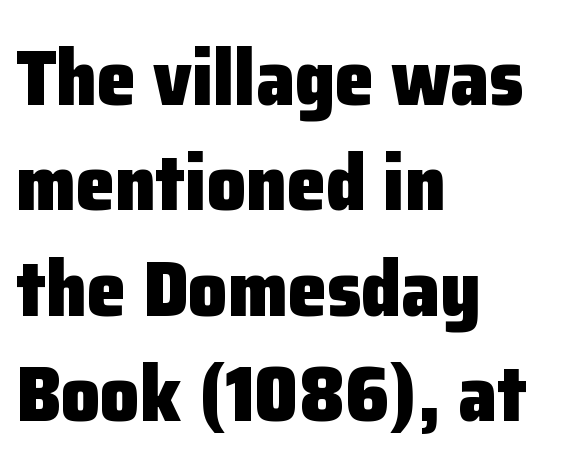
{"serif": "no", "italic": "no", "bold": "yes", "weight": "heavy", "width": "normal", "stroke_contrast": "low", "x_height": "medium", "monospaced": "no", "underline": "no", "align": "left", "line_spacing": "normal", "line_spacing_ratio": 1.35, "letter_spacing": "normal", "letter_spacing_em": 0.0, "glyph_px": 78}
